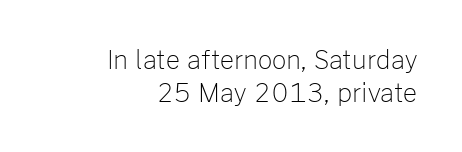
Only glyphs here, with clear space below each row. Vertical strokes here are truly vertical. The text block is weighted toward the right margin, trailing off unevenly leftward. Each new line begins a customary step beneath the previous one. The type is set solid horizontally, with unmodified tracking. The font is comparable to plain body text, perhaps lighter.
